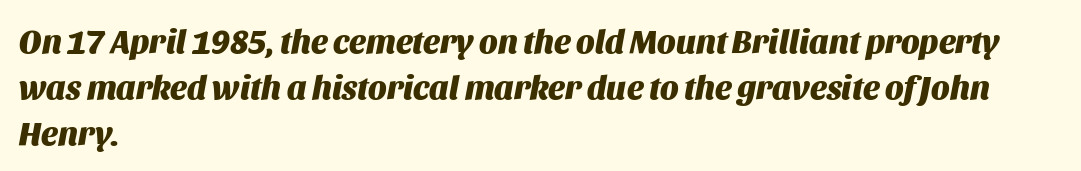
The image shows 33 px heavy type, italic (leaning right); set left-aligned, normal line spacing (1.4x), normal letter spacing, not underlined; medium stroke contrast and a large x-height.
